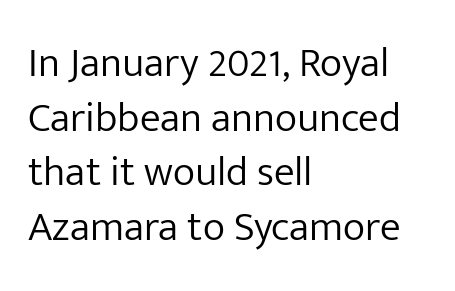
{"serif": "no", "italic": "no", "bold": "no", "weight": "light", "width": "normal", "stroke_contrast": "low", "x_height": "medium", "monospaced": "no", "underline": "no", "align": "left", "line_spacing": "normal", "line_spacing_ratio": 1.3, "letter_spacing": "normal", "letter_spacing_em": 0.0, "glyph_px": 42}
